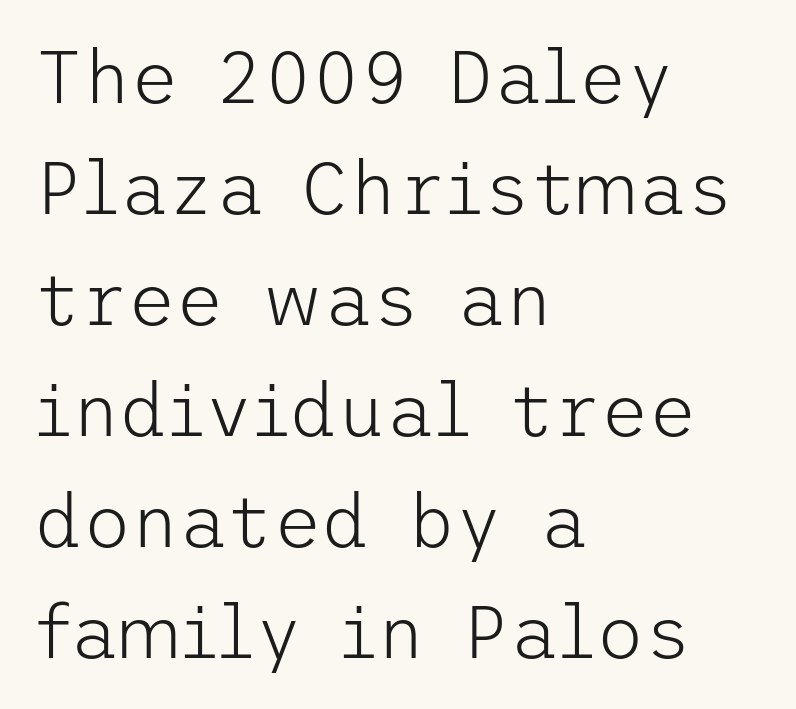
Q: Is the text bold? A: No.
Q: Is the text italic (slanted)? A: No, it is upright.
Q: Is the typeface a serif or a sans-serif typeface? A: Sans-serif.
Q: Is the text underlined? A: No.
Q: How is the paragraph aligned? A: Left-aligned.
Q: Is the spacing between letters normal or unusually wide? A: Normal.
Q: Is the spacing between lines tight, normal or loose? A: Normal.
Q: Width (condensed, normal, or wide)? A: Normal.
Q: Stroke contrast? A: Low.
Q: x-height? A: Medium.
